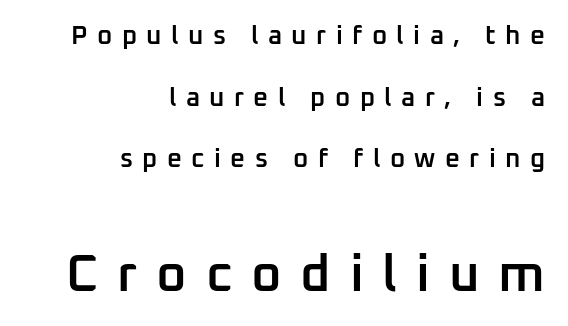
The image shows 52 px semibold sans-serif type, upright; set right-aligned, loose line spacing (2.37x), unusually wide letter spacing (+0.36 em), not underlined; the second (bottom) block is 2.0x larger; low stroke contrast and a medium x-height.
